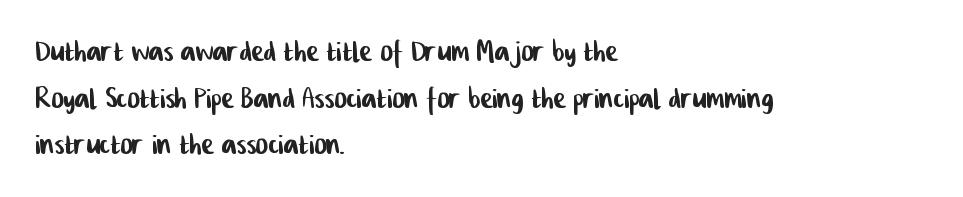
Q: Is the typeface a serif or a sans-serif typeface? A: Sans-serif.
Q: Is the text underlined? A: No.
Q: How is the paragraph aligned? A: Left-aligned.
Q: Is the spacing between letters normal or unusually wide? A: Normal.
Q: Width (condensed, normal, or wide)? A: Condensed.
Q: Stroke contrast? A: Low.
Q: x-height? A: Medium.
Q: Monospaced? A: No.
